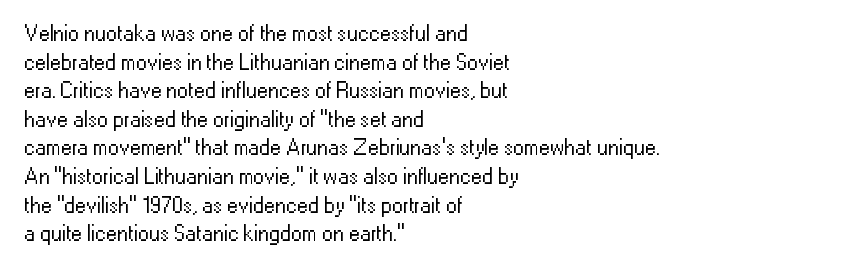
The image shows 22 px text type, upright; set left-aligned, normal line spacing (1.3x), normal letter spacing, not underlined.
